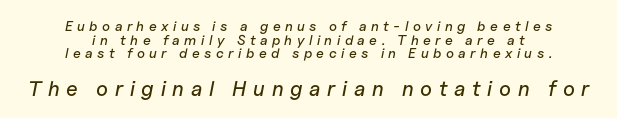
No word sits above an underline. Is the block centered? Yes — each line is placed symmetrically about the middle. Is the letter spacing exaggerated? Yes — the characters are pushed far apart. Quick note: interline space is minimal. Yep, that's italic — everything's leaning.
